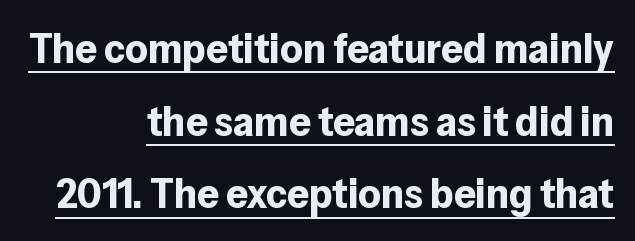
Examine the stroke ends and you'll find no serifs. Reading down the block, your eye finds every line finishing at a fixed right position. Somebody hit Ctrl+U on this one — the words are underlined. The passage shown stacks its lines at a standard gap. The characters look thick and weighty, a clear bold.
